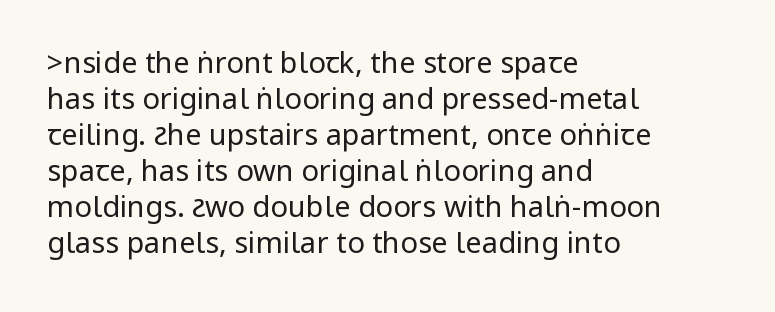
Q: Is the text bold? A: No.
Q: Is the text italic (slanted)? A: No, it is upright.
Q: Is the typeface a serif or a sans-serif typeface? A: Sans-serif.
Q: Is the text underlined? A: No.
Q: How is the paragraph aligned? A: Left-aligned.
Q: Is the spacing between letters normal or unusually wide? A: Normal.
Q: Width (condensed, normal, or wide)? A: Condensed.
Q: Stroke contrast? A: Low.
